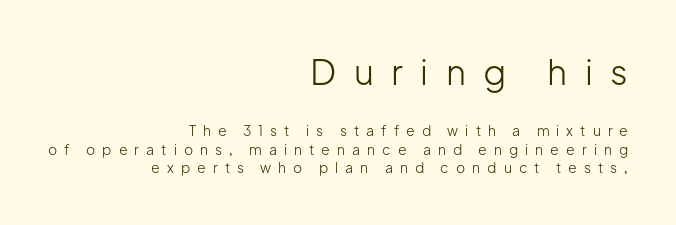
{"serif": "no", "italic": "no", "bold": "no", "weight": "light", "width": "normal", "stroke_contrast": "low", "x_height": "medium", "monospaced": "no", "underline": "no", "align": "right", "line_spacing": "normal", "line_spacing_ratio": 1.3, "letter_spacing": "wide", "letter_spacing_em": 0.5, "larger_block": "first", "size_ratio": 2.5, "glyph_px": 35}
